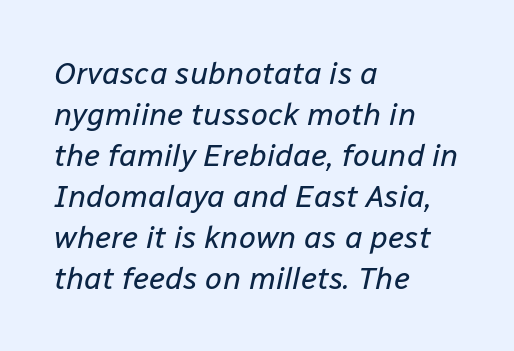
{"italic": "yes", "lean": "right", "slant_degrees": 12, "bold": "no", "weight": "regular", "width": "normal", "stroke_contrast": "low", "x_height": "medium", "monospaced": "no", "underline": "no", "align": "left", "line_spacing": "normal", "line_spacing_ratio": 1.32, "letter_spacing": "normal", "letter_spacing_em": 0.0, "glyph_px": 31}
